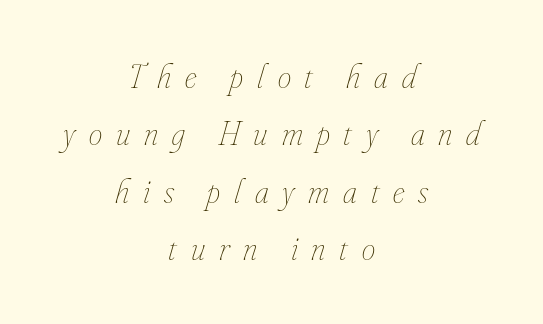
Q: Is the text bold? A: No.
Q: Is the text italic (slanted)? A: Yes, it leans right by about 16 degrees.
Q: Is the text underlined? A: No.
Q: How is the paragraph aligned? A: Centered.
Q: Is the spacing between letters normal or unusually wide? A: Unusually wide.
Q: Is the spacing between lines tight, normal or loose? A: Normal.
Q: Width (condensed, normal, or wide)? A: Condensed.
Q: Stroke contrast? A: Low.
Q: x-height? A: Small.
Q: Monospaced? A: No.
